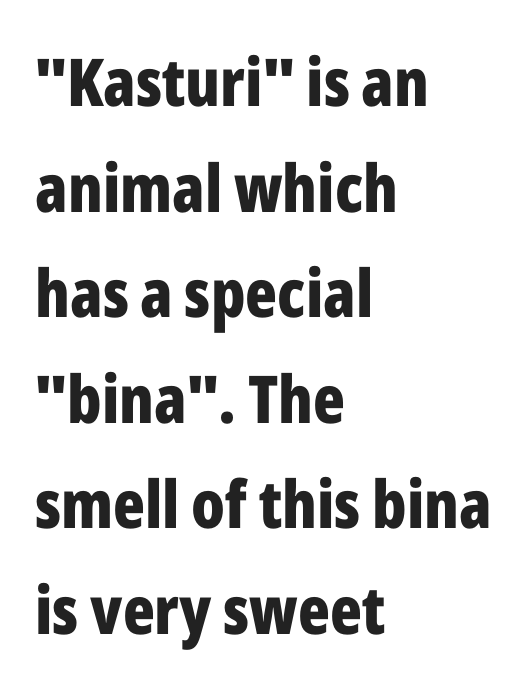
Q: Is the text bold? A: Yes.
Q: Is the text italic (slanted)? A: No, it is upright.
Q: Is the typeface a serif or a sans-serif typeface? A: Sans-serif.
Q: Is the text underlined? A: No.
Q: How is the paragraph aligned? A: Left-aligned.
Q: Is the spacing between letters normal or unusually wide? A: Normal.
Q: Is the spacing between lines tight, normal or loose? A: Normal.
Q: Width (condensed, normal, or wide)? A: Condensed.
Q: Stroke contrast? A: Low.
Q: x-height? A: Medium.
Q: Monospaced? A: No.
